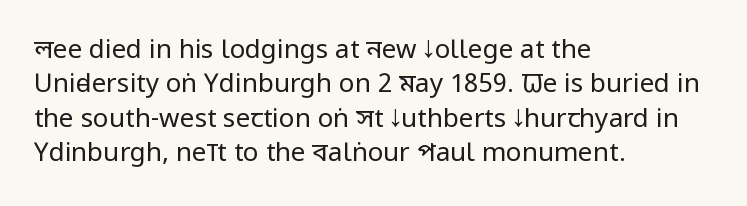
The image shows 26 px text type, upright; set left-aligned, normal line spacing (1.32x), normal letter spacing, not underlined.
